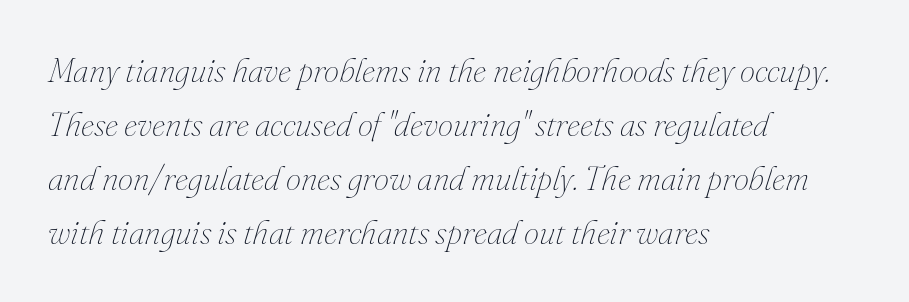
The image shows 34 px thin type, italic (leaning right); set left-aligned, normal line spacing (1.59x), normal letter spacing, not underlined; medium stroke contrast and a small x-height.
